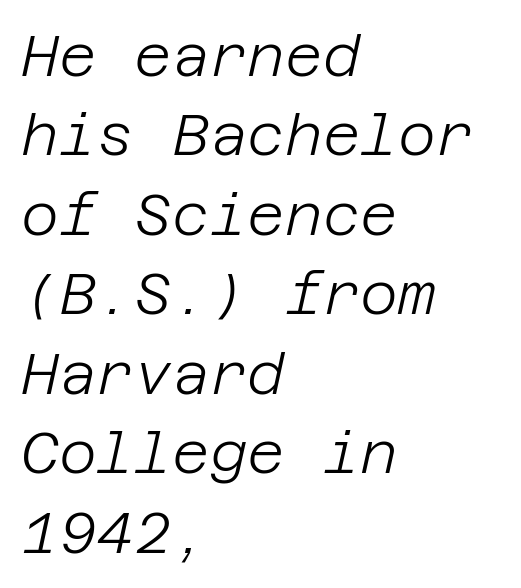
The image shows 58 px light type, italic (leaning right); set left-aligned, normal line spacing (1.37x), normal letter spacing, not underlined; low stroke contrast and a large x-height.
